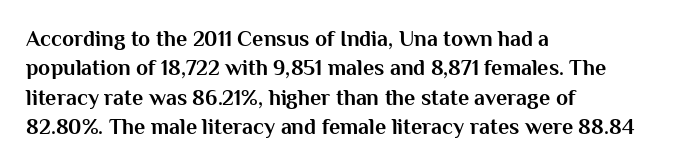
{"italic": "no", "bold": "yes", "underline": "no", "align": "left", "line_spacing": "normal", "line_spacing_ratio": 1.34, "letter_spacing": "normal", "letter_spacing_em": 0.0, "glyph_px": 22}
